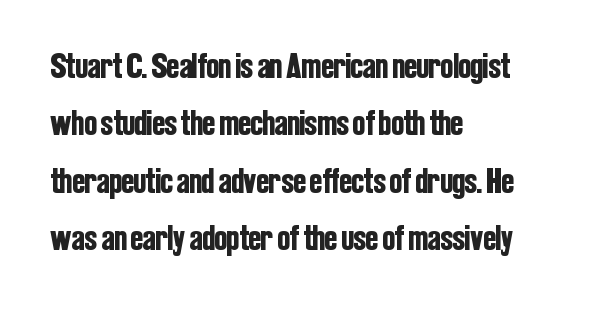
Is this a fixed-width face? No — the glyphs have proportional, varying widths. Does the type have serifs? No, each stem ends abruptly. Whoever set this chose a conventional vertical rhythm. The paragraph has a hard left edge and a soft right edge. If you drew a line through each stem, it would be perfectly vertical. Does extra space separate the letters? No, they use regular spacing.
